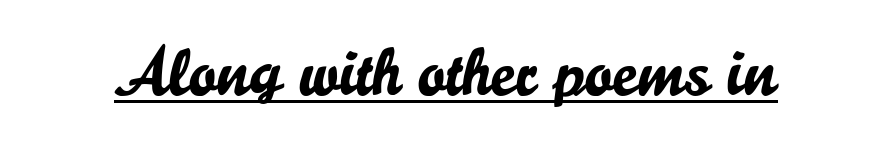
The image shows 68 px sans-serif type; set normal letter spacing, underlined; low stroke contrast and a small x-height.
